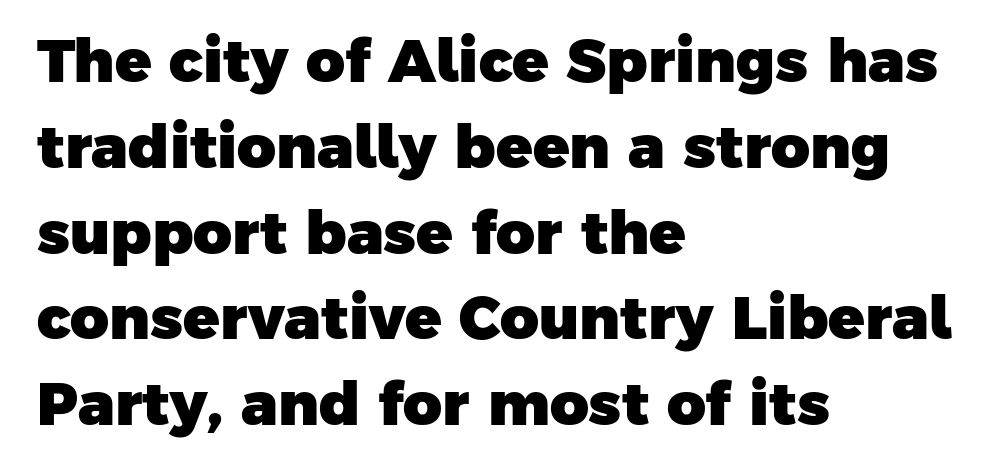
Glyph-to-glyph distance matches everyday printed text. Lines of text with bare space underneath. The passage shown is typed in a proportional face where columns would drift. The rendering anchors every line to the left-hand side.
